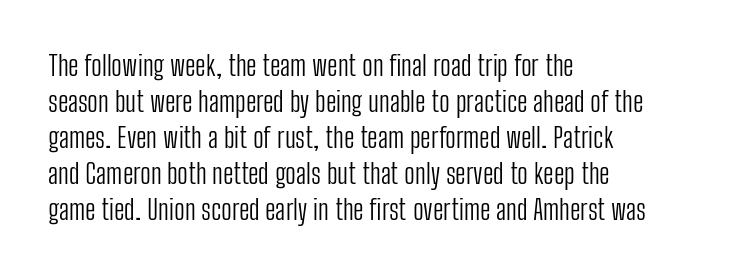
{"serif": "no", "italic": "no", "bold": "no", "weight": "light", "width": "condensed", "stroke_contrast": "low", "x_height": "medium", "monospaced": "no", "underline": "no", "align": "left", "line_spacing": "normal", "line_spacing_ratio": 1.29, "letter_spacing": "normal", "letter_spacing_em": 0.0, "glyph_px": 28}
